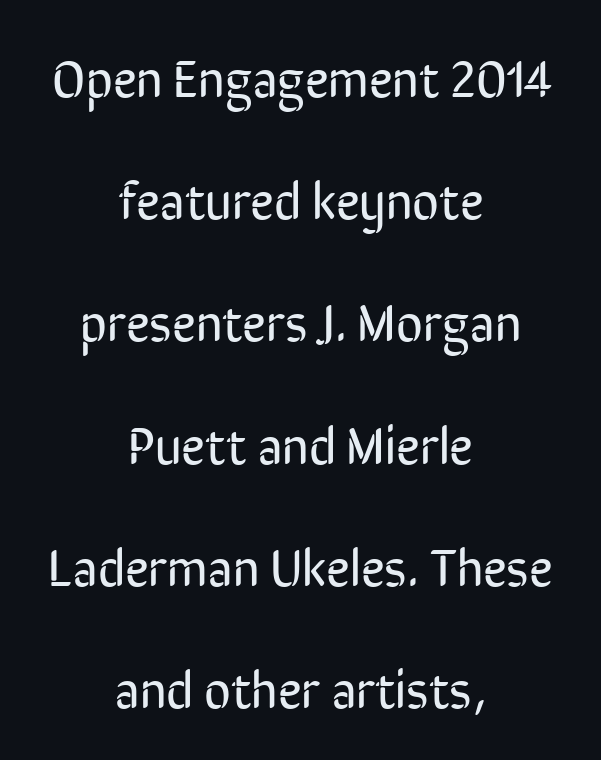
Stems here are at most as thick as an everyday book face. No italicization has been applied; the sample stays upright. Look at the bottom of the vertical strokes: they stop flat, with no serifs. Is the block centered? Yes — each line is placed symmetrically about the middle. A clean baseline with only descenders dipping below it. One glance says open: line gaps are wider than usual.
